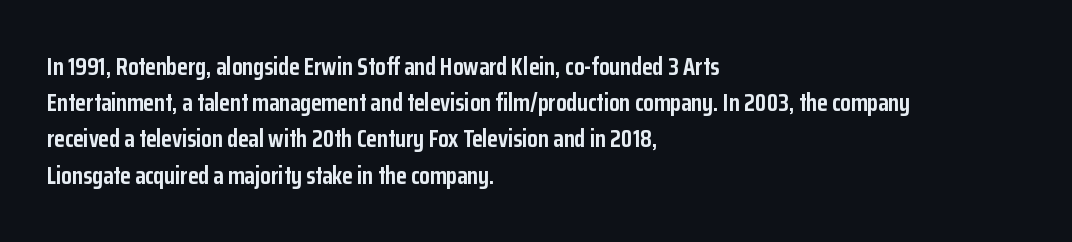
Q: Is the text bold? A: Yes.
Q: Is the text italic (slanted)? A: No, it is upright.
Q: Is the text underlined? A: No.
Q: How is the paragraph aligned? A: Left-aligned.
Q: Is the spacing between letters normal or unusually wide? A: Normal.
Q: Is the spacing between lines tight, normal or loose? A: Normal.
